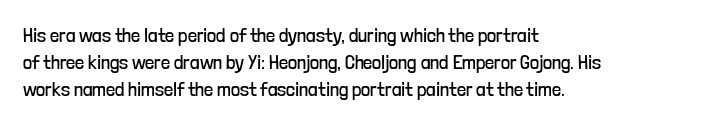
Q: Is the text bold? A: No.
Q: Is the text italic (slanted)? A: No, it is upright.
Q: Is the text underlined? A: No.
Q: How is the paragraph aligned? A: Left-aligned.
Q: Is the spacing between letters normal or unusually wide? A: Normal.
Q: Is the spacing between lines tight, normal or loose? A: Normal.
